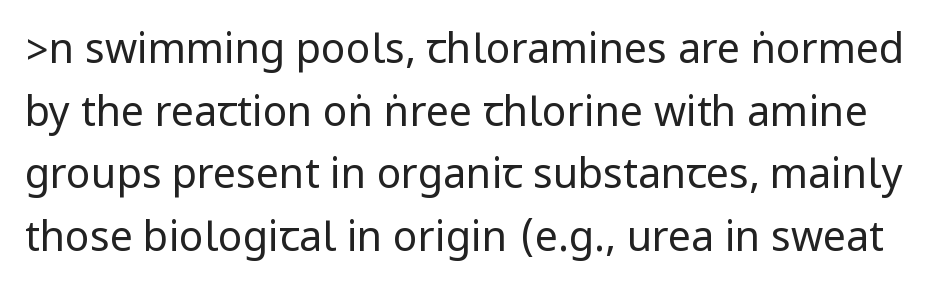
Q: Is the text bold? A: No.
Q: Is the text italic (slanted)? A: No, it is upright.
Q: Is the typeface a serif or a sans-serif typeface? A: Sans-serif.
Q: Is the text underlined? A: No.
Q: Is the spacing between letters normal or unusually wide? A: Normal.
Q: Is the spacing between lines tight, normal or loose? A: Normal.
Q: Width (condensed, normal, or wide)? A: Condensed.
Q: Stroke contrast? A: Low.
